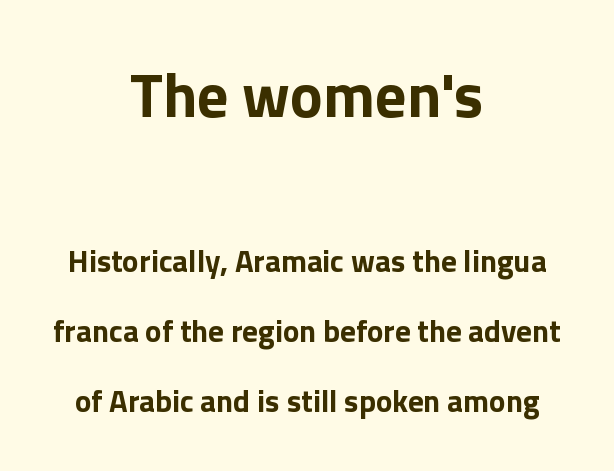
Q: Is the text bold? A: Yes.
Q: Is the text italic (slanted)? A: No, it is upright.
Q: Is the typeface a serif or a sans-serif typeface? A: Sans-serif.
Q: Is the text underlined? A: No.
Q: How is the paragraph aligned? A: Centered.
Q: Is the spacing between letters normal or unusually wide? A: Normal.
Q: Is the spacing between lines tight, normal or loose? A: Loose.
Q: Which block of text is set in a larger size, the first (top) or the second (bottom)? A: The first (top) one.
Q: Width (condensed, normal, or wide)? A: Normal.
Q: Stroke contrast? A: Low.
Q: x-height? A: Medium.
Q: Monospaced? A: No.
